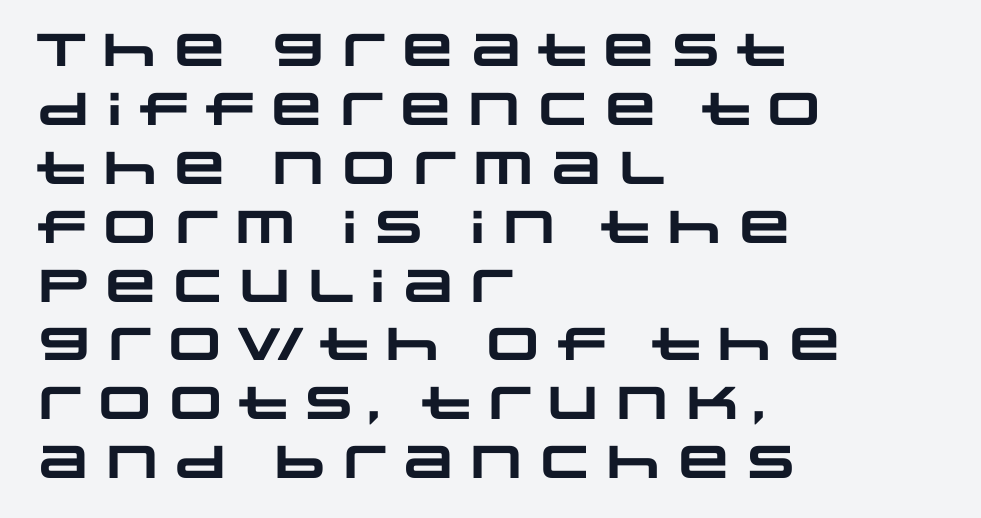
Strong, thick strokes mark this as bold type. Looks like regular typesetting: each glyph gets only the width it needs. Does the copy run flush right? No — it runs flush left. Serifs: no, the terminals of the letterforms are clean. Honestly, the row spacing looks completely unremarkable. Spacing between characters is what you'd get straight out of the box.
